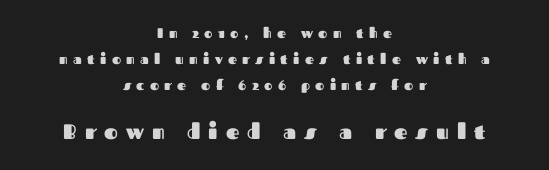
The image shows 21 px bold type, upright; set centered, line spacing 1.85x, unusually wide letter spacing (+0.38 em), not underlined; the second (bottom) block is 1.5x larger.
